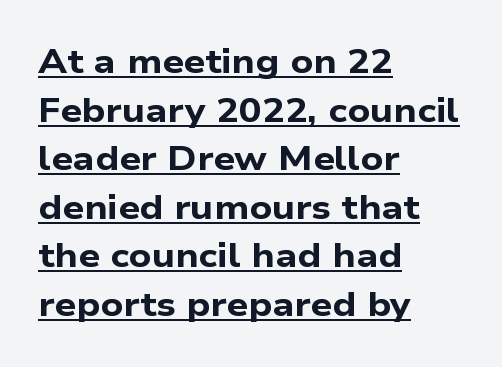
Does extra space separate the letters? No, they use regular spacing. Typographically, this falls in the sans-serif category. The space between consecutive lines is moderate. Proportional: the letters do not fall into vertical columns.
